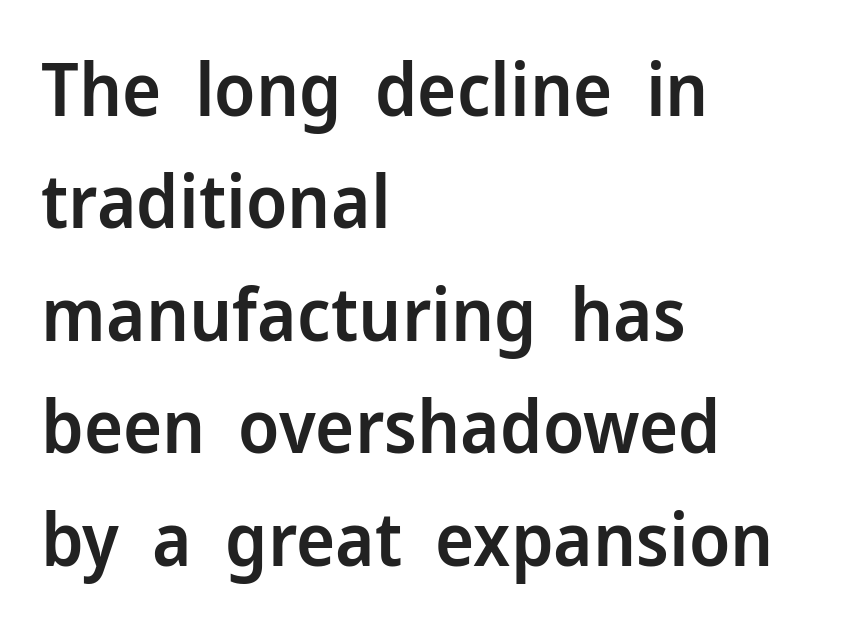
The image shows 74 px semibold sans-serif type, upright; set left-aligned, normal line spacing (1.52x), normal letter spacing, not underlined; low stroke contrast and a medium x-height.
